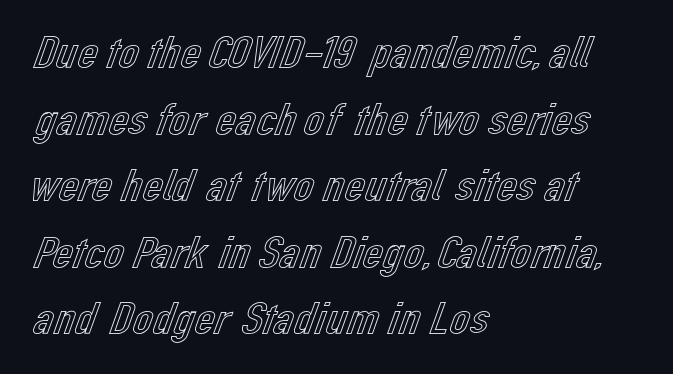
Is this a fixed-width face? No — the glyphs have proportional, varying widths. Nobody drew a line under any word here. Does the leading feel generous? No, just average. The type is set solid horizontally, with unmodified tracking.
